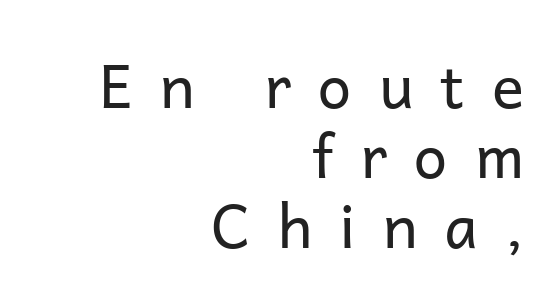
This is not heavy type; no bold has been used. Only glyphs here, with clear space below each row. Do the characters align in a grid? No, the font is proportional. Every character sits straight up, as roman type does. Is the letter spacing exaggerated? Yes — the characters are pushed far apart.
